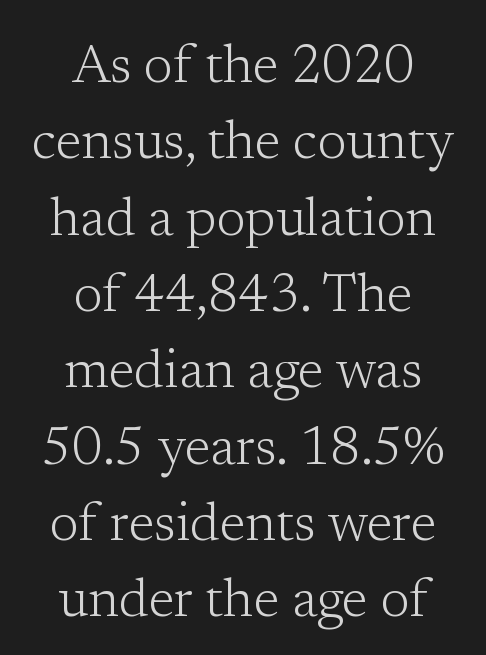
{"serif": "yes", "italic": "no", "bold": "no", "weight": "light", "width": "normal", "stroke_contrast": "low", "x_height": "medium", "monospaced": "no", "underline": "no", "align": "center", "line_spacing": "normal", "line_spacing_ratio": 1.44, "letter_spacing": "normal", "letter_spacing_em": 0.0, "glyph_px": 53}
